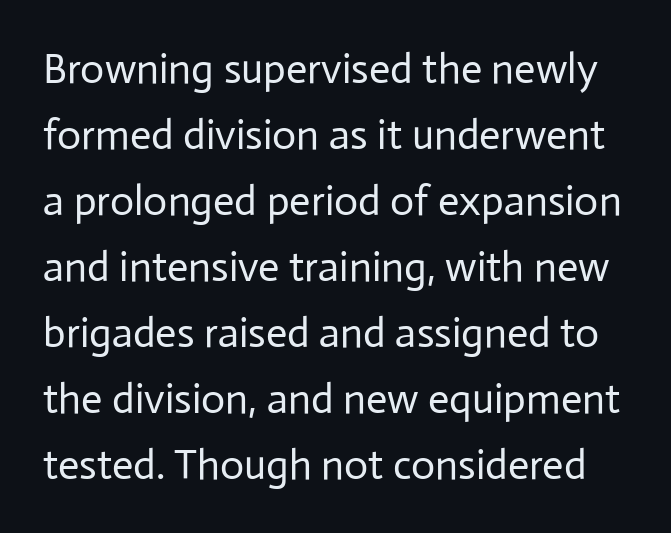
{"serif": "no", "italic": "no", "bold": "no", "weight": "regular", "width": "normal", "stroke_contrast": "low", "x_height": "medium", "monospaced": "no", "underline": "no", "line_spacing": "normal", "line_spacing_ratio": 1.57, "letter_spacing": "normal", "letter_spacing_em": 0.0, "glyph_px": 42}
